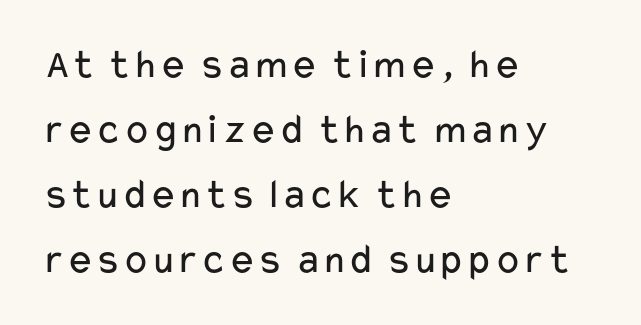
{"serif": "no", "italic": "no", "bold": "no", "weight": "regular", "width": "wide", "stroke_contrast": "low", "x_height": "medium", "monospaced": "no", "underline": "no", "align": "left", "line_spacing": "normal", "line_spacing_ratio": 1.55, "letter_spacing": "normal", "letter_spacing_em": 0.0, "glyph_px": 42}
